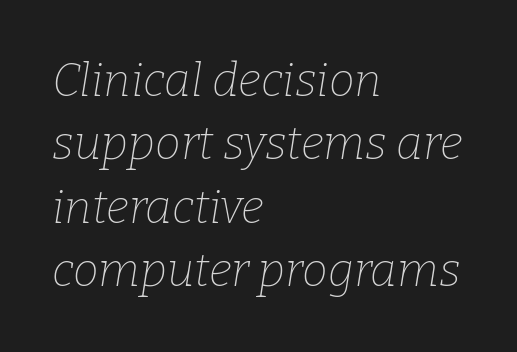
{"serif": "yes", "italic": "yes", "lean": "right", "slant_degrees": 9, "bold": "no", "weight": "thin", "width": "normal", "stroke_contrast": "low", "x_height": "medium", "monospaced": "no", "underline": "no", "align": "left", "line_spacing": "normal", "line_spacing_ratio": 1.38, "letter_spacing": "normal", "letter_spacing_em": 0.0, "glyph_px": 46}
